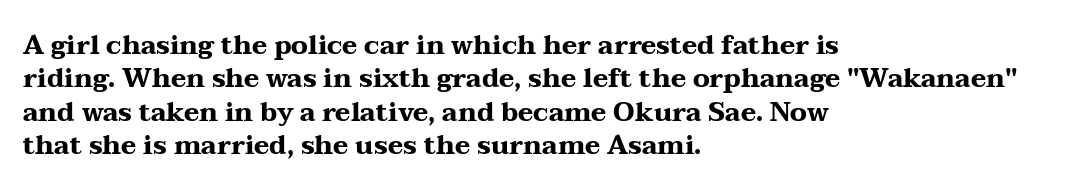
{"italic": "no", "bold": "yes", "underline": "no", "align": "left", "line_spacing": "normal", "line_spacing_ratio": 1.28, "letter_spacing": "normal", "letter_spacing_em": 0.0, "glyph_px": 26}
